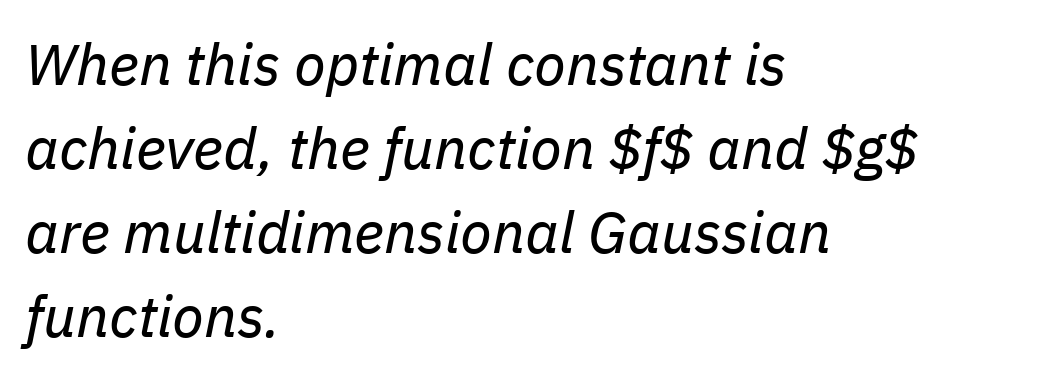
Q: Is the text bold? A: No.
Q: Is the text italic (slanted)? A: Yes, it leans right by about 11 degrees.
Q: Is the text underlined? A: No.
Q: How is the paragraph aligned? A: Left-aligned.
Q: Is the spacing between letters normal or unusually wide? A: Normal.
Q: Is the spacing between lines tight, normal or loose? A: Normal.
Q: Width (condensed, normal, or wide)? A: Normal.
Q: Stroke contrast? A: Low.
Q: x-height? A: Medium.
Q: Monospaced? A: No.
